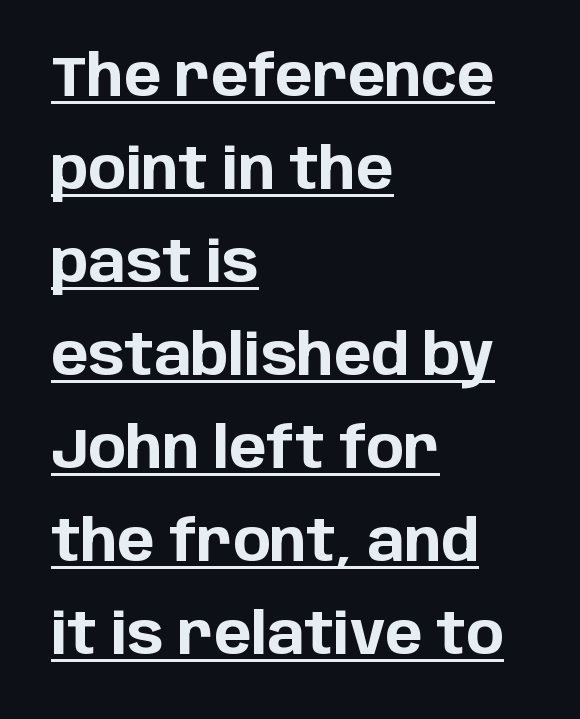
Q: Is the text bold? A: Yes.
Q: Is the text italic (slanted)? A: No, it is upright.
Q: Is the typeface a serif or a sans-serif typeface? A: Sans-serif.
Q: Is the text underlined? A: Yes.
Q: How is the paragraph aligned? A: Left-aligned.
Q: Is the spacing between letters normal or unusually wide? A: Normal.
Q: Is the spacing between lines tight, normal or loose? A: Normal.
Q: Width (condensed, normal, or wide)? A: Normal.
Q: Stroke contrast? A: Low.
Q: x-height? A: Large.
Q: Monospaced? A: No.
